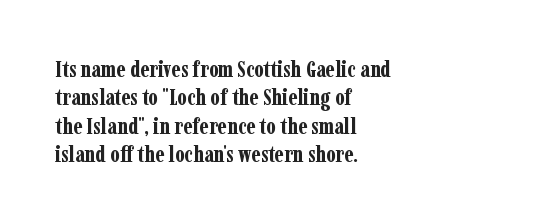
Plain, unruled lines of type. Heft: maximum for text — a bold. The tracking reads as untouched default to a designer's eye. Nope, not italic — everything's standing straight.
